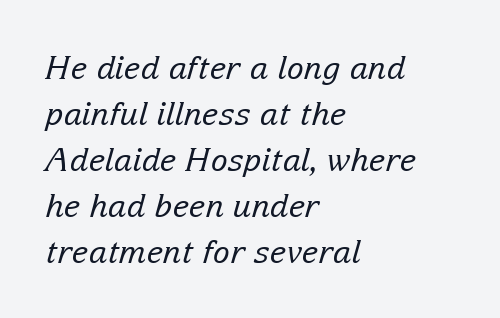
The lines sit at an ordinary, default distance from one another. The font is comparable to plain body text, perhaps lighter. You can tell from the footed stems that serif type was used. The letters advance in unequal steps, a hallmark of proportional type. There is no visible air inserted between adjacent glyphs.
